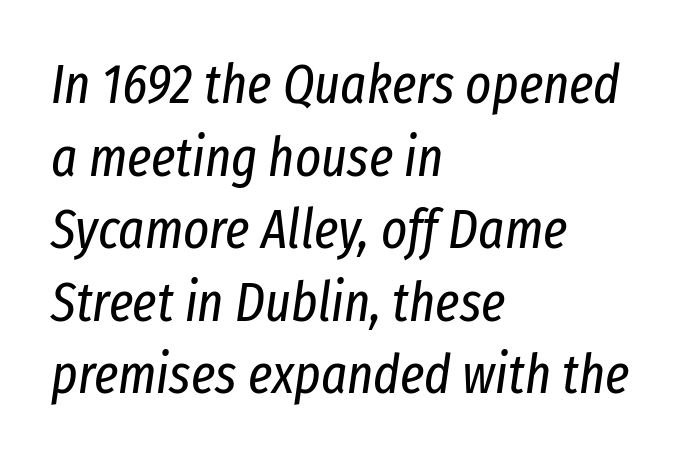
Q: Is the text bold? A: No.
Q: Is the text italic (slanted)? A: Yes, it leans right by about 8 degrees.
Q: Is the text underlined? A: No.
Q: How is the paragraph aligned? A: Left-aligned.
Q: Is the spacing between letters normal or unusually wide? A: Normal.
Q: Is the spacing between lines tight, normal or loose? A: Normal.
Q: Width (condensed, normal, or wide)? A: Condensed.
Q: Stroke contrast? A: Low.
Q: x-height? A: Medium.
Q: Monospaced? A: No.
